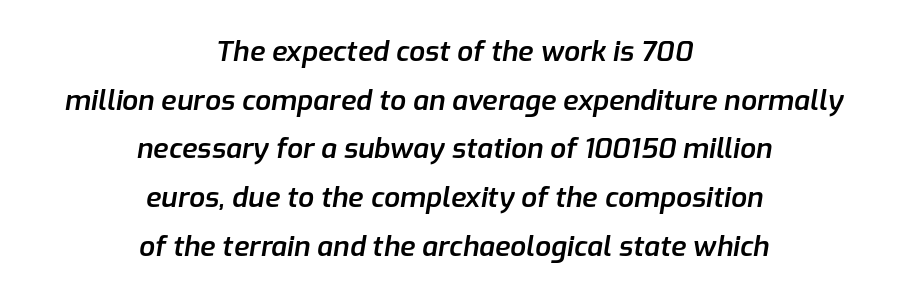
Q: Is the text bold? A: Semi-bold.
Q: Is the text italic (slanted)? A: Yes, it leans right by about 9 degrees.
Q: Is the text underlined? A: No.
Q: How is the paragraph aligned? A: Centered.
Q: Is the spacing between letters normal or unusually wide? A: Normal.
Q: Width (condensed, normal, or wide)? A: Normal.
Q: Stroke contrast? A: Low.
Q: x-height? A: Medium.
Q: Monospaced? A: No.
